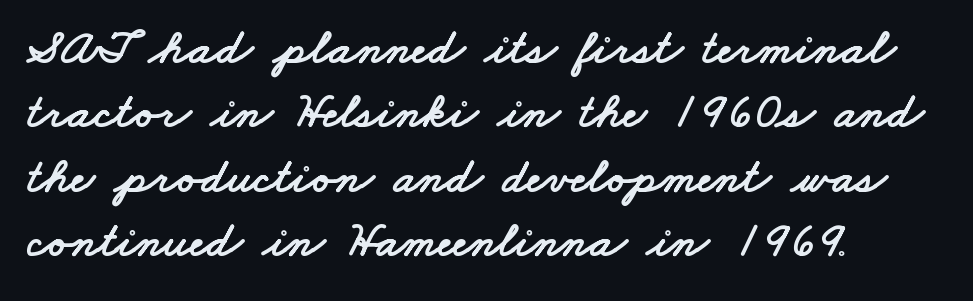
The image shows 50 px wide sans-serif type; set left-aligned, normal line spacing (1.29x), normal letter spacing, not underlined; low stroke contrast and a small x-height.
